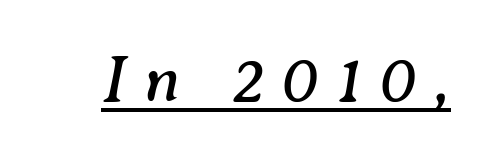
The image shows 67 px regular-weight serif type, italic (leaning right); set unusually wide letter spacing (+0.25 em), underlined; medium stroke contrast and a medium x-height.
